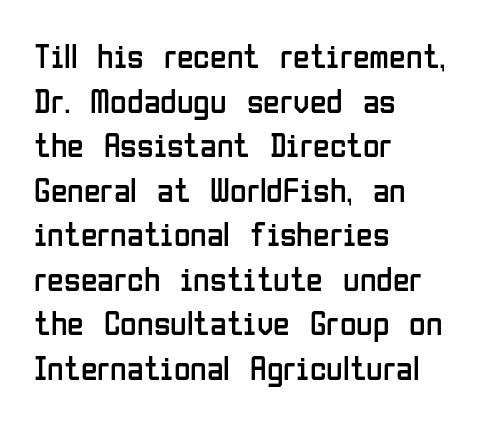
Q: Is the text bold? A: No.
Q: Is the text italic (slanted)? A: No, it is upright.
Q: Is the typeface a serif or a sans-serif typeface? A: Sans-serif.
Q: Is the text underlined? A: No.
Q: How is the paragraph aligned? A: Left-aligned.
Q: Is the spacing between letters normal or unusually wide? A: Normal.
Q: Is the spacing between lines tight, normal or loose? A: Normal.
Q: Width (condensed, normal, or wide)? A: Condensed.
Q: Stroke contrast? A: Low.
Q: x-height? A: Medium.
Q: Monospaced? A: No.
